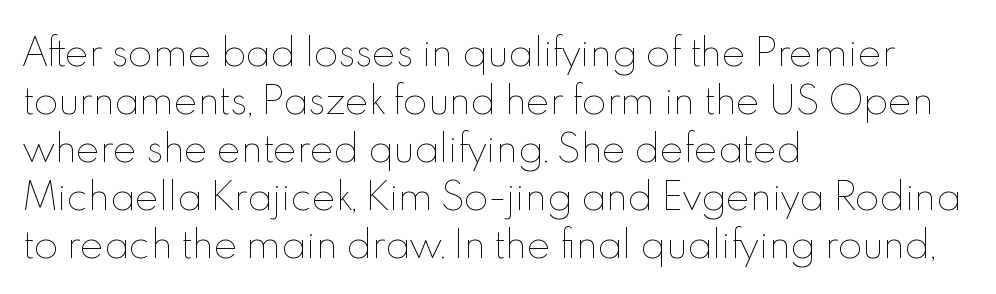
The image shows 36 px thin type, upright; set left-aligned, normal line spacing (1.33x), normal letter spacing, not underlined; a small x-height.
